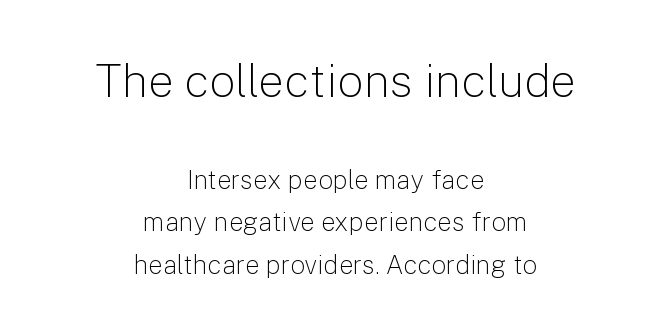
Rendered with straight, roman letterforms. You could not count columns in this text — the font is proportionally spaced. This reads as an unemphasized weight, regular at the heaviest. Horizontal alignment here is central, giving a formal, balanced look.
